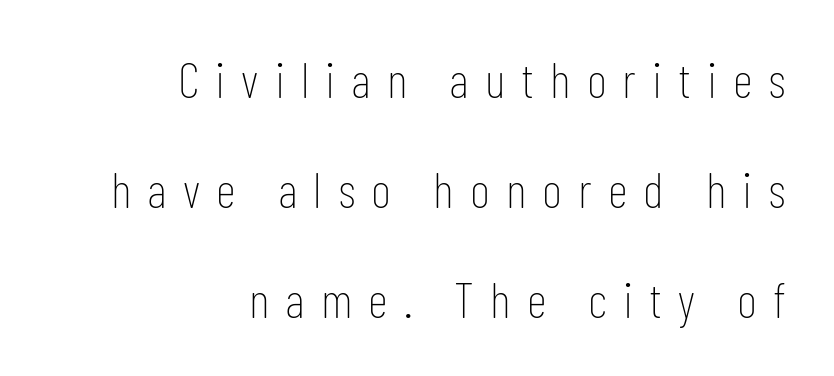
Q: Is the text bold? A: No.
Q: Is the text italic (slanted)? A: No, it is upright.
Q: Is the typeface a serif or a sans-serif typeface? A: Sans-serif.
Q: Is the text underlined? A: No.
Q: How is the paragraph aligned? A: Right-aligned.
Q: Is the spacing between letters normal or unusually wide? A: Unusually wide.
Q: Is the spacing between lines tight, normal or loose? A: Loose.
Q: Width (condensed, normal, or wide)? A: Condensed.
Q: Stroke contrast? A: Low.
Q: x-height? A: Medium.
Q: Monospaced? A: No.
